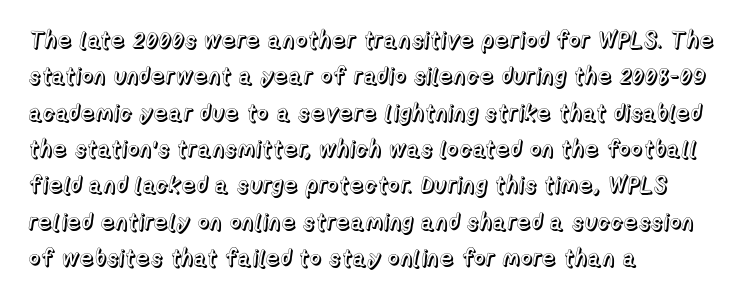
Honestly, the letter spacing is just normal — you wouldn't notice it. Short and long lines alike share a common starting point at left. Any mark beneath the type? The region is blank. Interline gaps are of average width in this sample.
